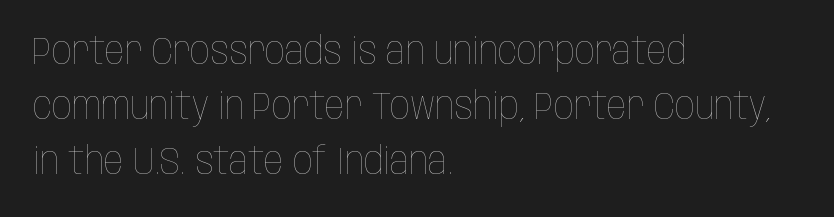
{"italic": "no", "bold": "no", "weight": "thin", "width": "condensed", "stroke_contrast": "low", "x_height": "large", "monospaced": "no", "underline": "no", "align": "left", "line_spacing": "normal", "line_spacing_ratio": 1.41, "letter_spacing": "normal", "letter_spacing_em": 0.0, "glyph_px": 39}
